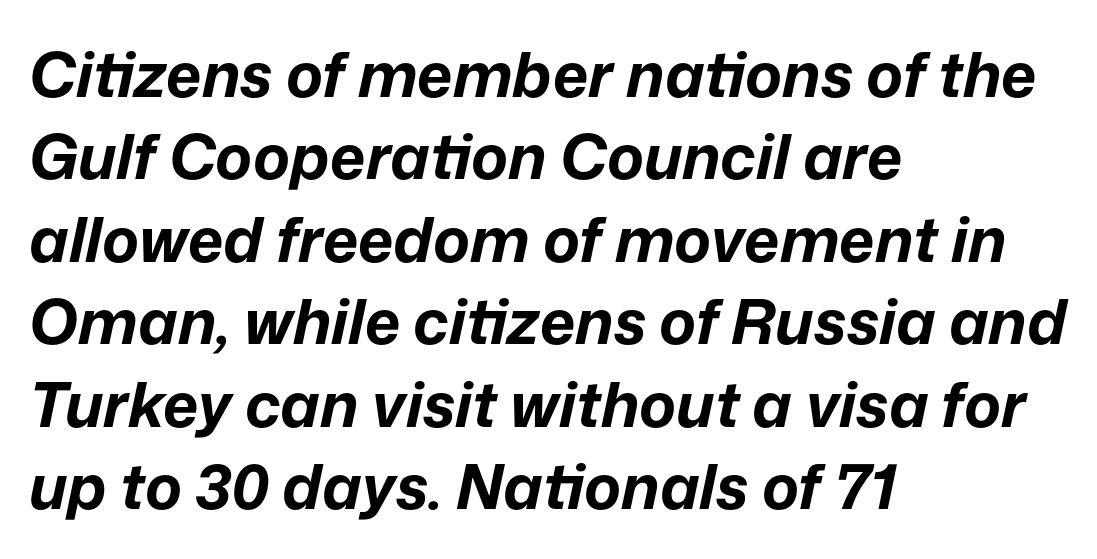
The image shows 62 px bold type, italic (leaning right); set left-aligned, normal line spacing (1.33x), normal letter spacing, not underlined; low stroke contrast and a medium x-height.
